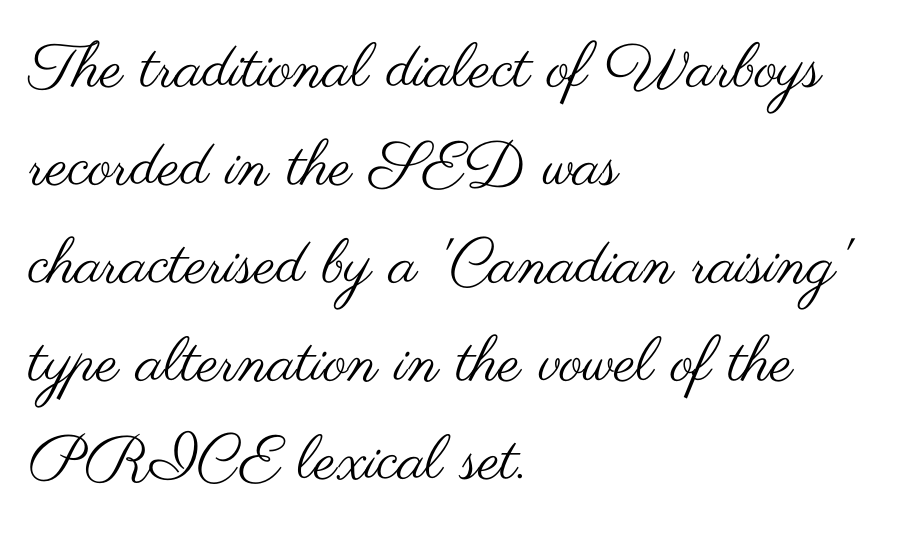
Q: Is the text bold? A: No.
Q: Is the text italic (slanted)? A: Yes.
Q: Is the typeface a serif or a sans-serif typeface? A: Sans-serif.
Q: Is the text underlined? A: No.
Q: How is the paragraph aligned? A: Left-aligned.
Q: Is the spacing between letters normal or unusually wide? A: Normal.
Q: Is the spacing between lines tight, normal or loose? A: Normal.
Q: Width (condensed, normal, or wide)? A: Wide.
Q: Stroke contrast? A: Medium.
Q: x-height? A: Small.
Q: Monospaced? A: No.
